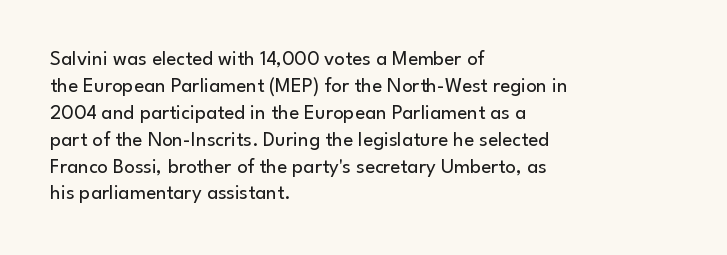
{"italic": "no", "bold": "no", "underline": "no", "align": "left", "line_spacing": "normal", "line_spacing_ratio": 1.28, "letter_spacing": "normal", "letter_spacing_em": 0.0, "glyph_px": 21}
